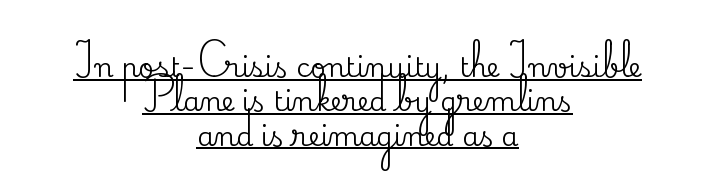
The image shows 27 px text type, upright; set centered, normal line spacing (1.27x), normal letter spacing, underlined.
